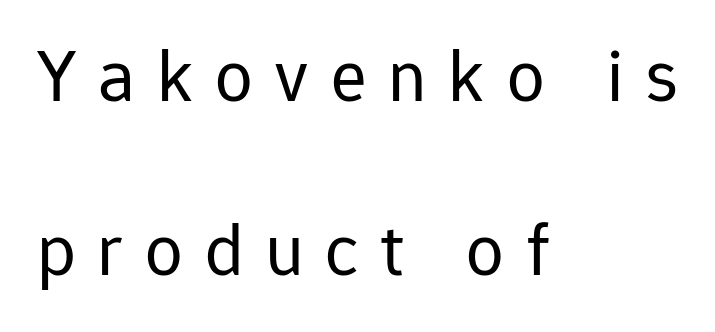
The image shows 75 px regular-weight sans-serif type, upright; set left-aligned, loose line spacing (2.32x), unusually wide letter spacing (+0.29 em), not underlined; low stroke contrast and a medium x-height.
